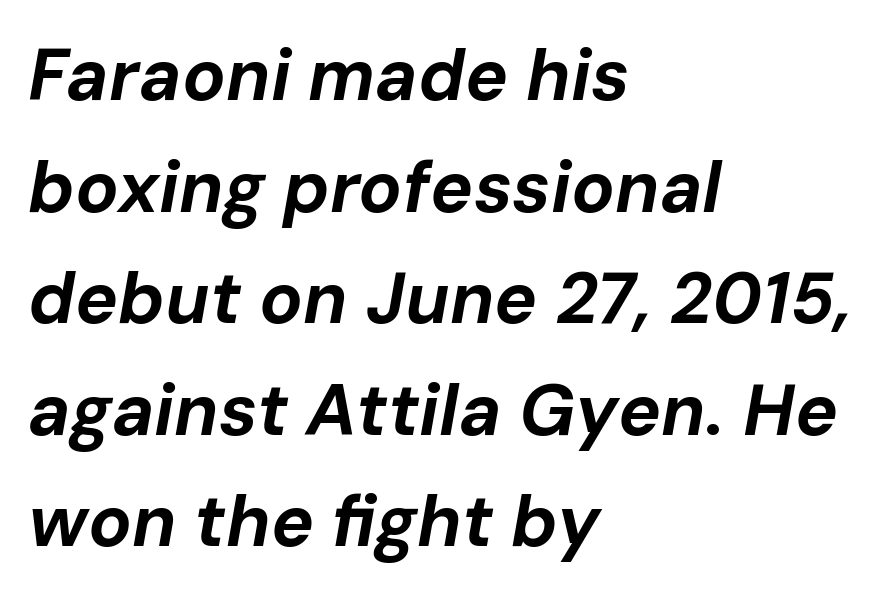
Q: Is the text bold? A: Yes.
Q: Is the text italic (slanted)? A: Yes, it leans right by about 10 degrees.
Q: Is the text underlined? A: No.
Q: How is the paragraph aligned? A: Left-aligned.
Q: Is the spacing between letters normal or unusually wide? A: Normal.
Q: Is the spacing between lines tight, normal or loose? A: Normal.
Q: Width (condensed, normal, or wide)? A: Normal.
Q: Stroke contrast? A: Low.
Q: x-height? A: Medium.
Q: Monospaced? A: No.
